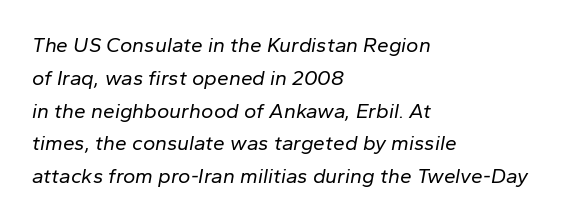
Q: Is the text bold? A: No.
Q: Is the text italic (slanted)? A: Yes, it leans right by about 10 degrees.
Q: Is the text underlined? A: No.
Q: How is the paragraph aligned? A: Left-aligned.
Q: Is the spacing between letters normal or unusually wide? A: Normal.
Q: Is the spacing between lines tight, normal or loose? A: Normal.
